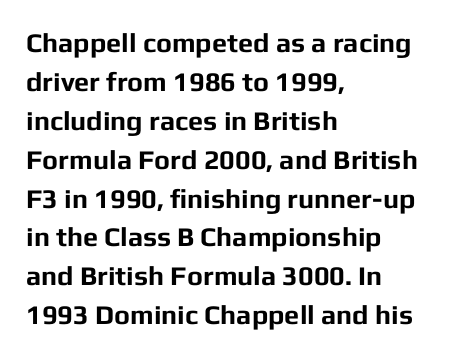
{"italic": "no", "bold": "yes", "underline": "no", "align": "left", "line_spacing": "normal", "line_spacing_ratio": 1.44, "letter_spacing": "normal", "letter_spacing_em": 0.0, "glyph_px": 27}
